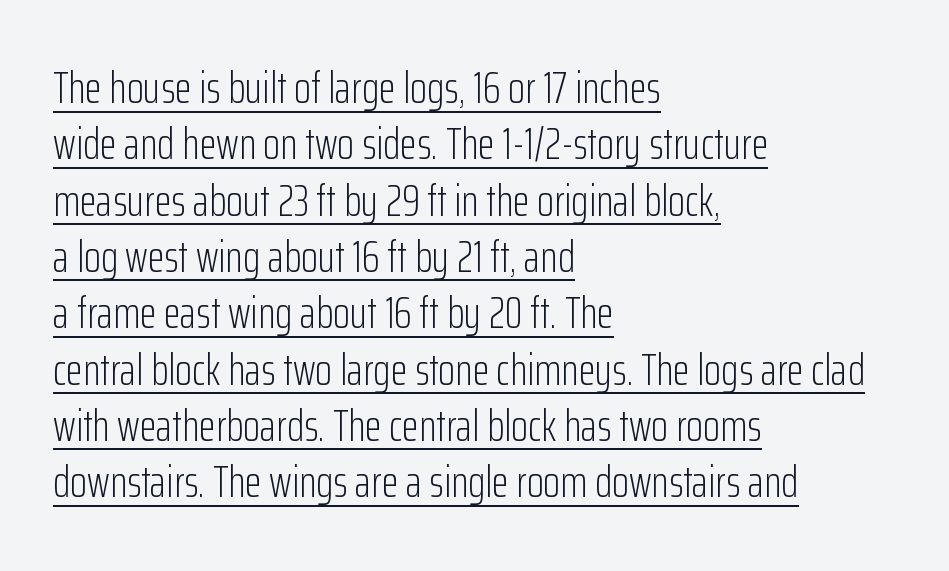
The image shows 44 px light, condensed sans-serif type, upright; set left-aligned, normal line spacing (1.28x), normal letter spacing, underlined; low stroke contrast and a medium x-height.
